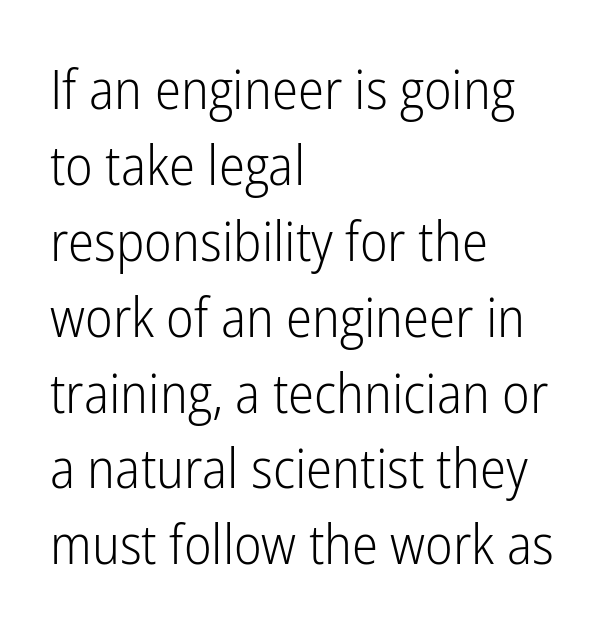
Tracking here is standard; glyphs follow each other at the usual distance. The space beneath each line is pristine and unruled. Quick note: not italic, upright. Stroke thickness stays within the range of a standard reading face or lighter. Line beginnings align vertically; line endings do not. Do the characters align in a grid? No, the font is proportional.
